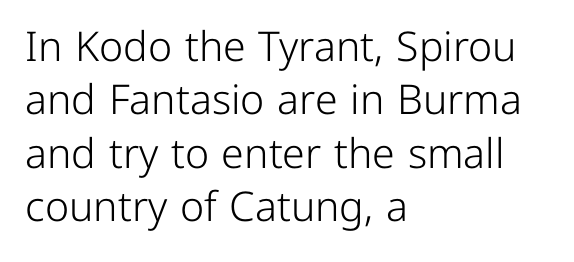
Q: Is the text bold? A: No.
Q: Is the text italic (slanted)? A: No, it is upright.
Q: Is the typeface a serif or a sans-serif typeface? A: Sans-serif.
Q: Is the text underlined? A: No.
Q: How is the paragraph aligned? A: Left-aligned.
Q: Is the spacing between letters normal or unusually wide? A: Normal.
Q: Is the spacing between lines tight, normal or loose? A: Normal.
Q: Width (condensed, normal, or wide)? A: Normal.
Q: Stroke contrast? A: Low.
Q: x-height? A: Medium.
Q: Monospaced? A: No.
